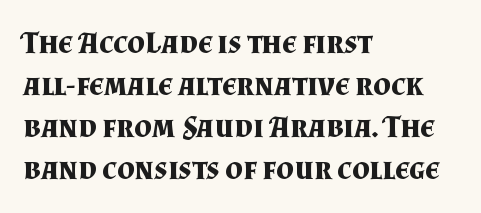
The image shows 31 px bold serif type, upright; set left-aligned, normal line spacing (1.35x), normal letter spacing, not underlined; medium stroke contrast and a small x-height.
